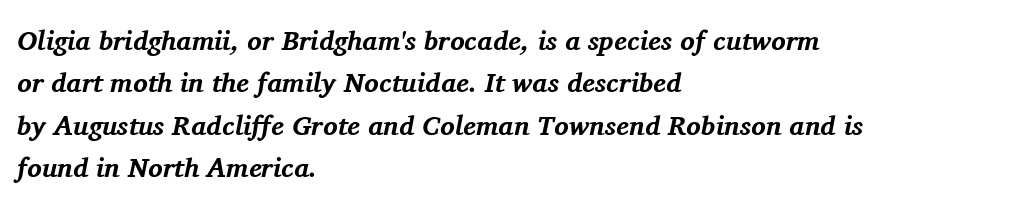
{"italic": "yes", "lean": "right", "slant_degrees": 11, "bold": "yes", "underline": "no", "align": "left", "line_spacing": "normal", "line_spacing_ratio": 1.57, "letter_spacing": "normal", "letter_spacing_em": 0.0, "glyph_px": 27}
